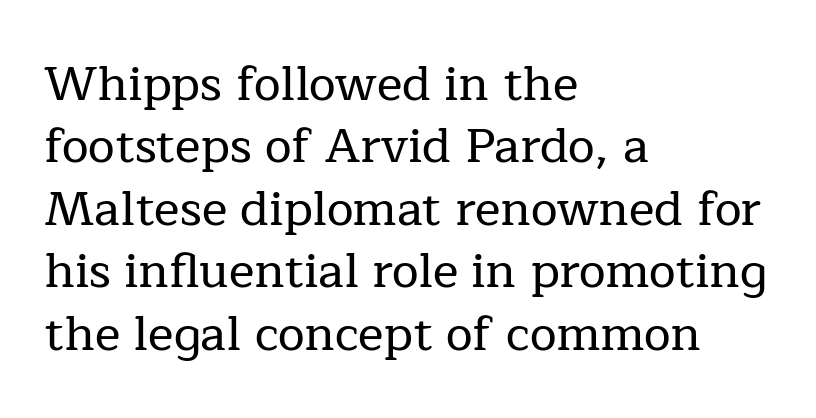
Q: Is the text italic (slanted)? A: No, it is upright.
Q: Is the typeface a serif or a sans-serif typeface? A: Serif.
Q: Is the text underlined? A: No.
Q: How is the paragraph aligned? A: Left-aligned.
Q: Is the spacing between letters normal or unusually wide? A: Normal.
Q: Is the spacing between lines tight, normal or loose? A: Normal.
Q: Width (condensed, normal, or wide)? A: Normal.
Q: Stroke contrast? A: Low.
Q: x-height? A: Medium.
Q: Monospaced? A: No.
